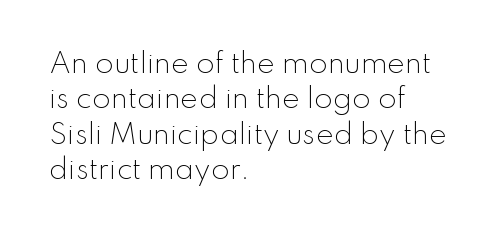
Q: Is the text bold? A: No.
Q: Is the text italic (slanted)? A: No, it is upright.
Q: Is the text underlined? A: No.
Q: How is the paragraph aligned? A: Left-aligned.
Q: Is the spacing between letters normal or unusually wide? A: Normal.
Q: Is the spacing between lines tight, normal or loose? A: Normal.
